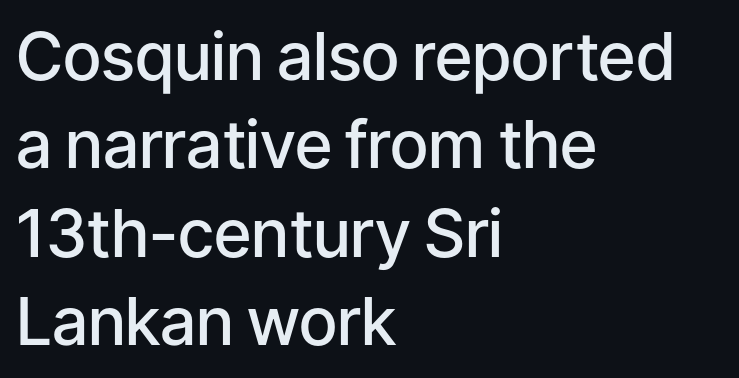
Posture: straight, roman, zero tilt. Each letter keeps its own natural width here, so spacing adapts to shape. Students, note that the glyphs here touch the page at normal intervals. Any mark beneath the type? The region is blank. All the whitespace from short lines collects on the right.
